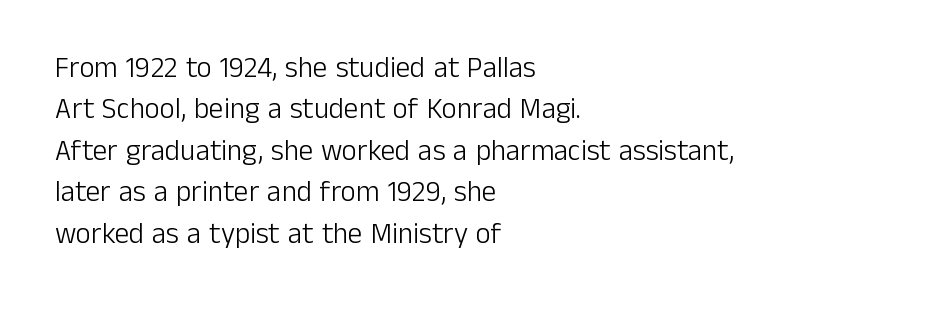
{"serif": "no", "italic": "no", "bold": "no", "weight": "light", "width": "normal", "stroke_contrast": "low", "x_height": "medium", "monospaced": "no", "underline": "no", "align": "left", "line_spacing": "normal", "line_spacing_ratio": 1.43, "letter_spacing": "normal", "letter_spacing_em": 0.0, "glyph_px": 29}
